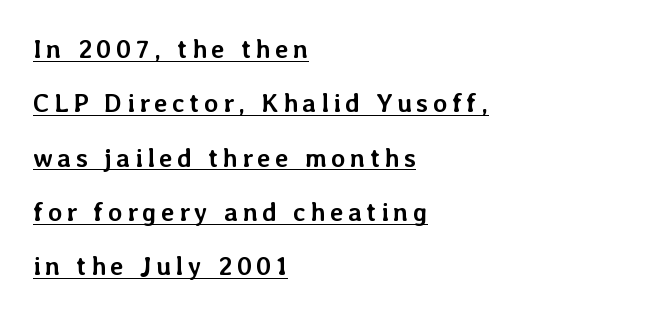
Visually the block forms a straight wall on the left and a jagged coastline on the right. You can tell it's not italic because the verticals are truly vertical. The space between consecutive lines is lavish. A continuous stroke trails under the words, as in a hyperlink. Weight check: bold — yes, fully.
